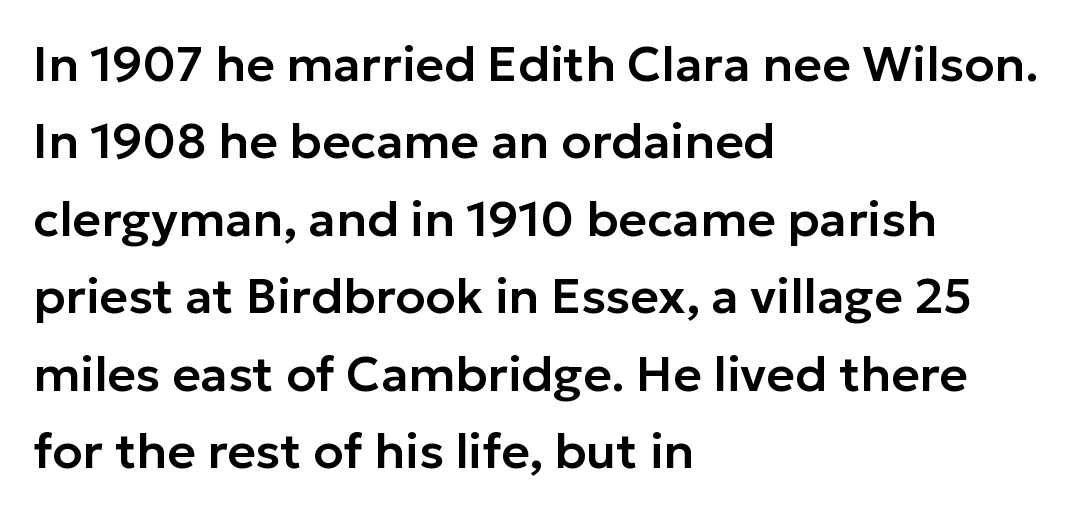
The image shows 49 px sans-serif type, upright; set left-aligned, normal line spacing (1.58x), normal letter spacing, not underlined; low stroke contrast and a medium x-height.
